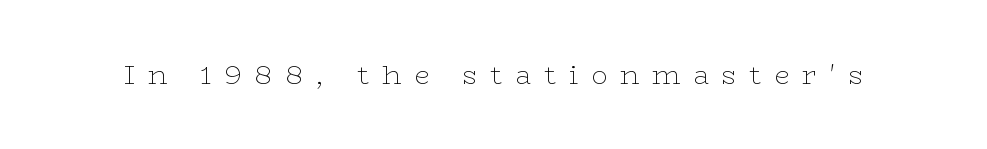
{"italic": "no", "bold": "no", "underline": "no", "letter_spacing": "wide", "letter_spacing_em": 0.48, "glyph_px": 27}
